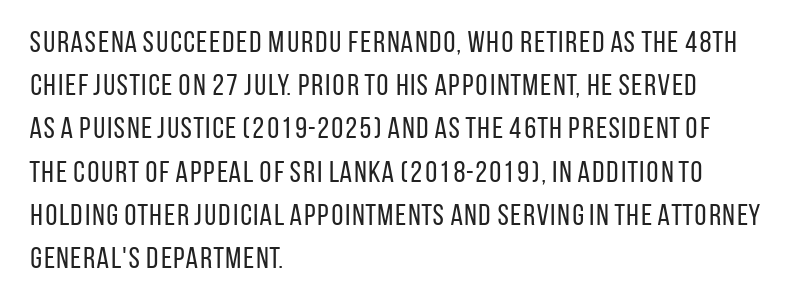
{"serif": "no", "italic": "no", "bold": "no", "weight": "regular", "width": "condensed", "stroke_contrast": "low", "x_height": "large", "monospaced": "no", "underline": "no", "align": "left", "line_spacing": "normal", "line_spacing_ratio": 1.44, "letter_spacing": "normal", "letter_spacing_em": 0.0, "glyph_px": 30}
